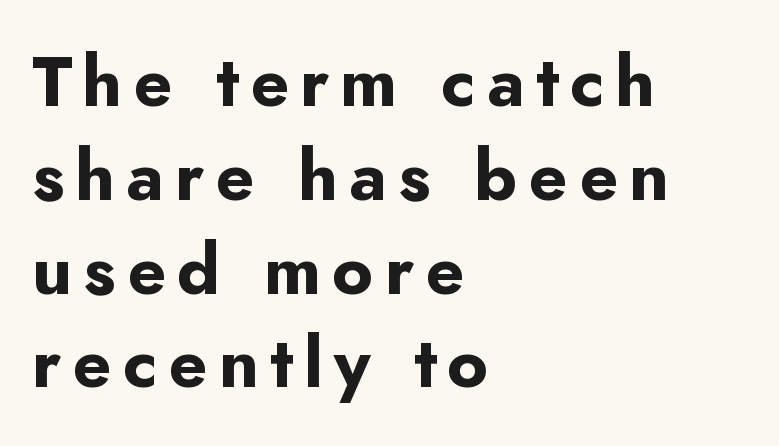
The letters advance in unequal steps, a hallmark of proportional type. In CSS terms this would be text-align: left. This rendering employs a face without finishing strokes, i.e., a sans-serif. Clear beneath every line of the passage.
